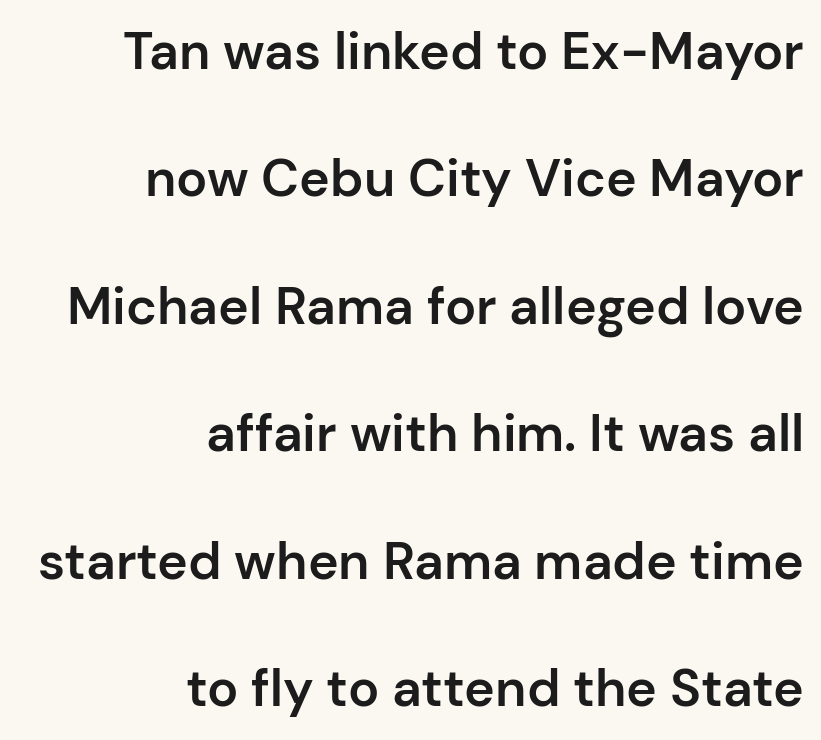
{"serif": "no", "italic": "no", "bold": "semi", "weight": "semibold", "width": "normal", "stroke_contrast": "low", "x_height": "medium", "monospaced": "no", "underline": "no", "align": "right", "line_spacing": "loose", "line_spacing_ratio": 2.45, "letter_spacing": "normal", "letter_spacing_em": 0.0, "glyph_px": 52}
